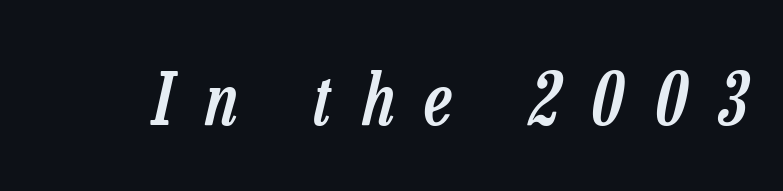
{"italic": "yes", "lean": "right", "slant_degrees": 13, "bold": "semi", "weight": "semibold", "width": "condensed", "stroke_contrast": "low", "x_height": "medium", "monospaced": "no", "underline": "no", "letter_spacing": "wide", "letter_spacing_em": 0.43, "glyph_px": 72}
